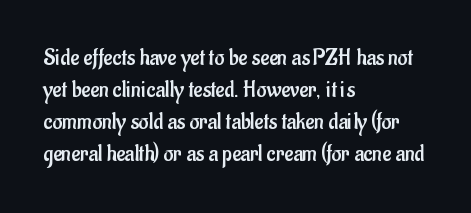
The image shows 24 px text type, upright; set left-aligned, normal line spacing (1.34x), normal letter spacing, not underlined.
